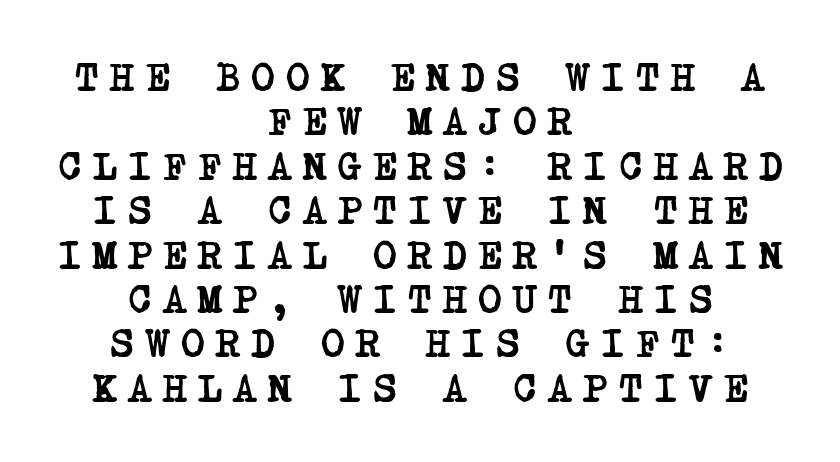
Q: Is the text bold? A: Yes.
Q: Is the typeface a serif or a sans-serif typeface? A: Serif.
Q: Is the text underlined? A: No.
Q: How is the paragraph aligned? A: Centered.
Q: Is the spacing between letters normal or unusually wide? A: Unusually wide.
Q: Is the spacing between lines tight, normal or loose? A: Tight.
Q: Width (condensed, normal, or wide)? A: Condensed.
Q: Stroke contrast? A: Low.
Q: x-height? A: Large.
